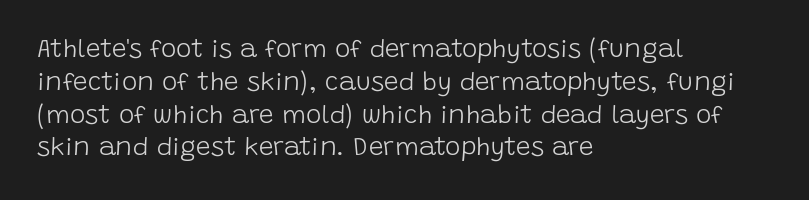
Check the space under the baseline: it is left empty. Posture: upright roman. Is the type heavy? It reads as light-to-regular instead. One-word summary of the alignment: left. The line-height multiplier appears to be the usual default.
